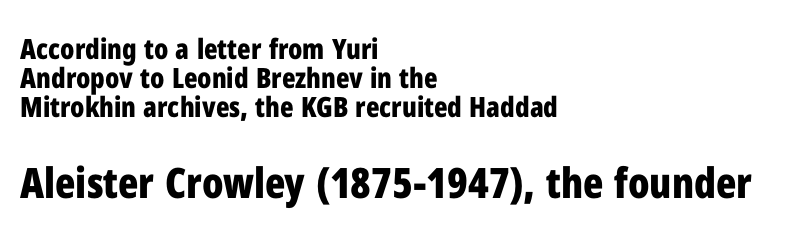
{"serif": "no", "italic": "no", "bold": "yes", "weight": "bold", "width": "condensed", "stroke_contrast": "low", "x_height": "medium", "monospaced": "no", "underline": "no", "align": "left", "line_spacing": "tight", "line_spacing_ratio": 1.03, "letter_spacing": "normal", "letter_spacing_em": 0.0, "larger_block": "second", "size_ratio": 1.5, "glyph_px": 42}
